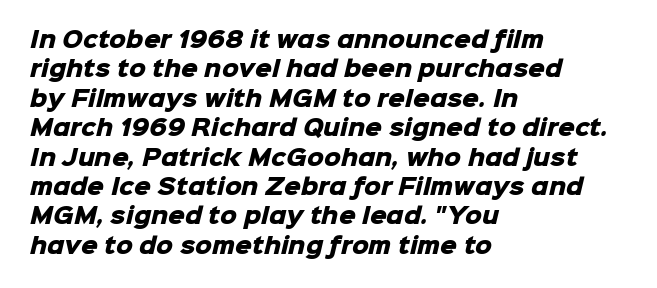
The image shows 21 px bold type; set left-aligned, normal line spacing (1.4x), normal letter spacing, not underlined.
